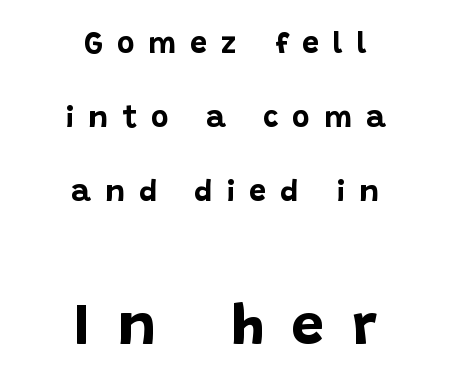
{"serif": "no", "italic": "no", "bold": "yes", "weight": "bold", "width": "normal", "stroke_contrast": "low", "x_height": "large", "monospaced": "no", "underline": "no", "align": "center", "line_spacing": "loose", "line_spacing_ratio": 2.46, "letter_spacing": "wide", "letter_spacing_em": 0.47, "larger_block": "second", "size_ratio": 1.97, "glyph_px": 59}
